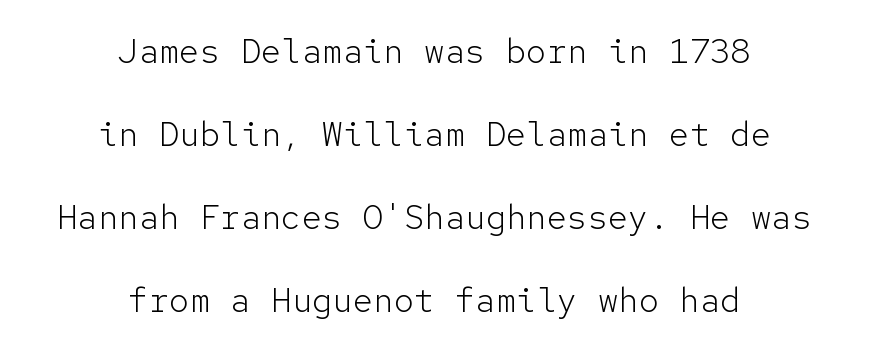
{"serif": "no", "italic": "no", "bold": "no", "weight": "light", "width": "normal", "stroke_contrast": "low", "x_height": "medium", "monospaced": "yes", "underline": "no", "align": "center", "line_spacing": "loose", "line_spacing_ratio": 2.44, "letter_spacing": "normal", "letter_spacing_em": 0.0, "glyph_px": 34}
